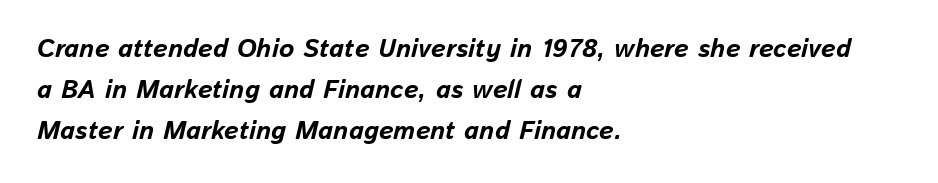
The image shows 26 px bold type, italic (leaning right); set left-aligned, normal line spacing (1.57x), normal letter spacing, not underlined.
